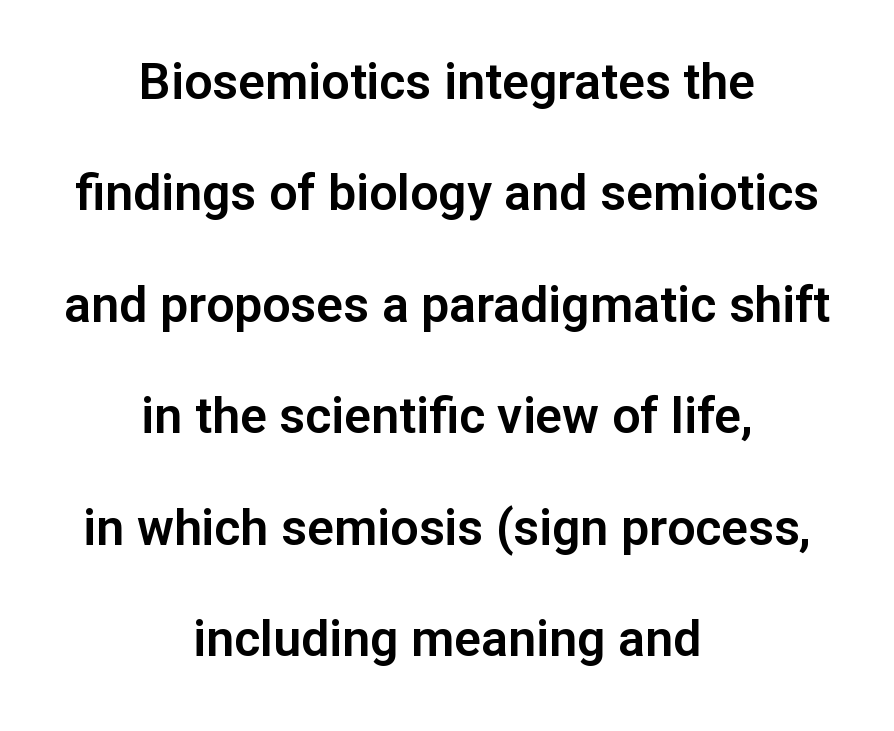
{"serif": "no", "italic": "no", "width": "normal", "stroke_contrast": "low", "x_height": "medium", "monospaced": "no", "underline": "no", "align": "center", "line_spacing": "loose", "line_spacing_ratio": 2.23, "letter_spacing": "normal", "letter_spacing_em": 0.0, "glyph_px": 50}
